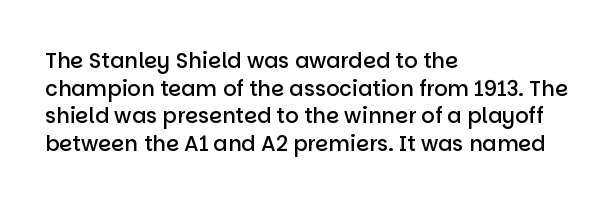
These words are printed semibold, heavier than regular yet not bold. Does the lettering tilt? It doesn't — this is upright. The area under the type is left untouched. Alignment: flush left.
